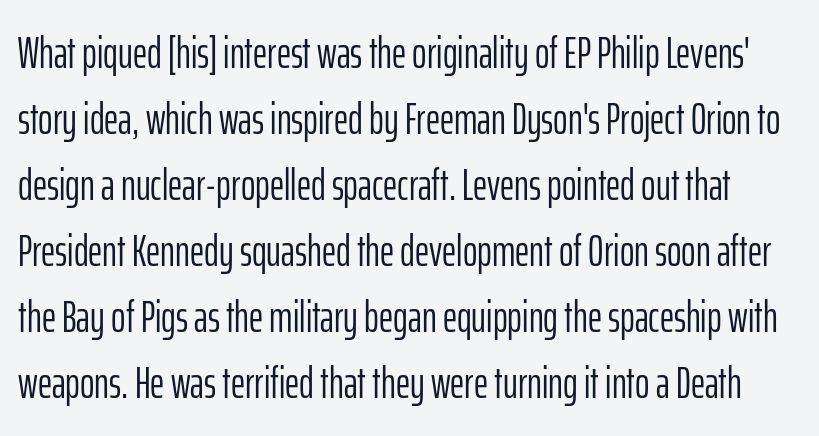
Q: Is the text bold? A: No.
Q: Is the text italic (slanted)? A: No, it is upright.
Q: Is the typeface a serif or a sans-serif typeface? A: Sans-serif.
Q: Is the text underlined? A: No.
Q: Is the spacing between letters normal or unusually wide? A: Normal.
Q: Is the spacing between lines tight, normal or loose? A: Normal.
Q: Width (condensed, normal, or wide)? A: Condensed.
Q: Stroke contrast? A: Low.
Q: x-height? A: Medium.
Q: Monospaced? A: No.
